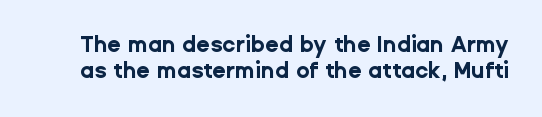
The image shows 22 px bold type, upright; set line spacing 1.19x, normal letter spacing, not underlined.
